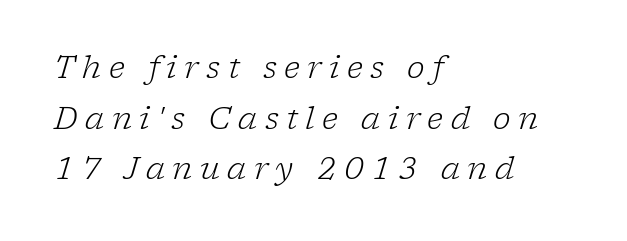
{"serif": "yes", "italic": "yes", "lean": "right", "slant_degrees": 17, "bold": "no", "weight": "light", "width": "normal", "stroke_contrast": "low", "x_height": "medium", "monospaced": "no", "underline": "no", "align": "left", "line_spacing": "normal", "line_spacing_ratio": 1.69, "letter_spacing": "wide", "letter_spacing_em": 0.25, "glyph_px": 30}
